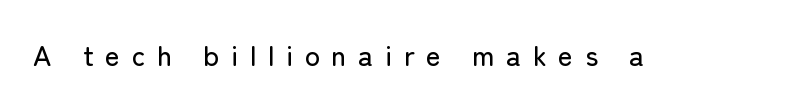
The font family rendered here belongs to the sans-serif group. Look at the tracking — it's clearly loosened, letters drifting apart. It's the straight-up-and-down kind of type. Is this a fixed-width face? No — the glyphs have proportional, varying widths. The space directly below the letters is spotless.
